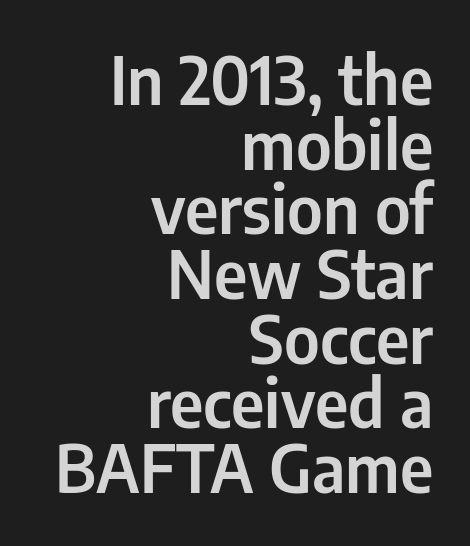
{"serif": "no", "italic": "no", "width": "condensed", "stroke_contrast": "low", "x_height": "medium", "monospaced": "no", "underline": "no", "align": "right", "line_spacing": "tight", "line_spacing_ratio": 0.98, "letter_spacing": "normal", "letter_spacing_em": 0.0, "glyph_px": 66}
